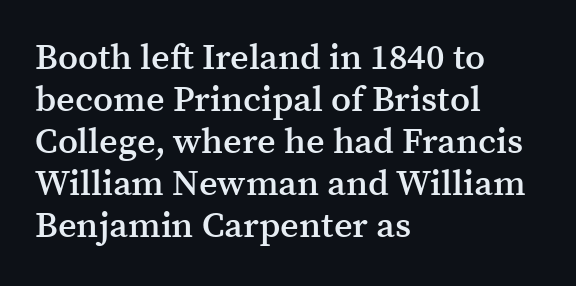
Q: Is the text bold? A: Semi-bold.
Q: Is the text italic (slanted)? A: No, it is upright.
Q: Is the typeface a serif or a sans-serif typeface? A: Serif.
Q: Is the text underlined? A: No.
Q: How is the paragraph aligned? A: Left-aligned.
Q: Is the spacing between letters normal or unusually wide? A: Normal.
Q: Width (condensed, normal, or wide)? A: Normal.
Q: Stroke contrast? A: Medium.
Q: x-height? A: Medium.
Q: Monospaced? A: No.
